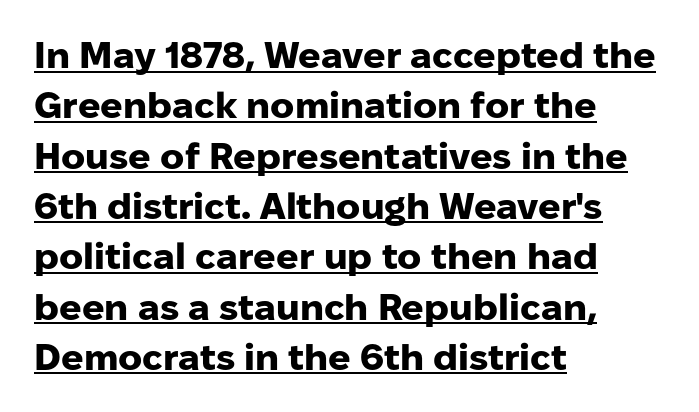
{"serif": "no", "italic": "no", "bold": "yes", "weight": "heavy", "width": "normal", "stroke_contrast": "low", "x_height": "medium", "monospaced": "no", "underline": "yes", "align": "left", "line_spacing": "normal", "line_spacing_ratio": 1.36, "letter_spacing": "normal", "letter_spacing_em": 0.0, "glyph_px": 37}
